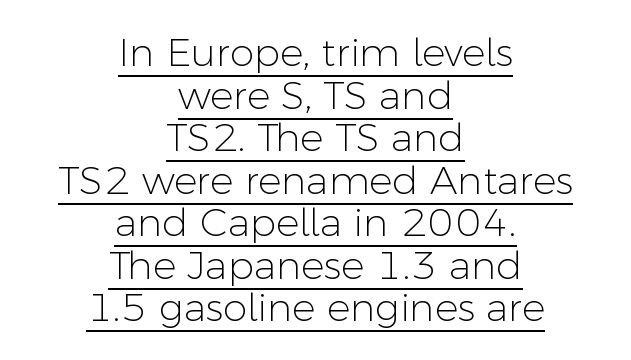
The image shows 39 px light sans-serif type, upright; set centered, tight line spacing (1.09x), normal letter spacing, underlined; low stroke contrast and a medium x-height.
